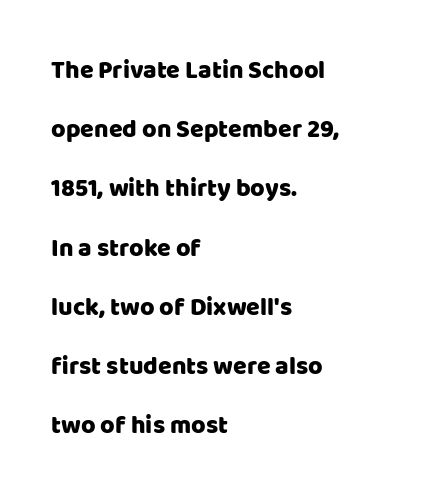
{"italic": "no", "underline": "no", "align": "left", "line_spacing": "loose", "line_spacing_ratio": 2.37, "letter_spacing": "normal", "letter_spacing_em": 0.0, "glyph_px": 25}
